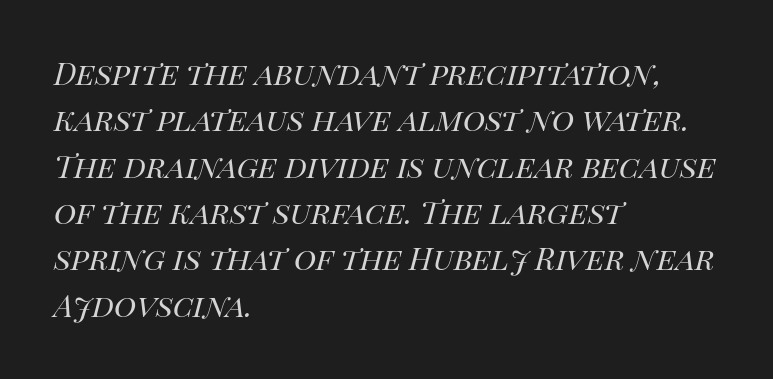
Q: Is the text bold? A: No.
Q: Is the text italic (slanted)? A: Yes, it leans right by about 14 degrees.
Q: Is the text underlined? A: No.
Q: How is the paragraph aligned? A: Left-aligned.
Q: Is the spacing between letters normal or unusually wide? A: Normal.
Q: Width (condensed, normal, or wide)? A: Normal.
Q: Stroke contrast? A: High.
Q: x-height? A: Large.
Q: Monospaced? A: No.
